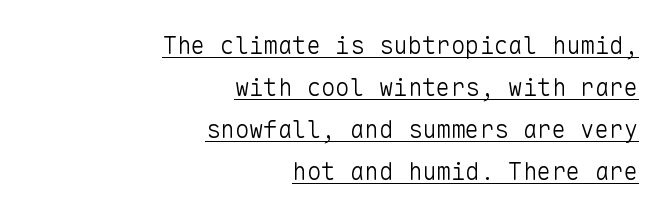
The passage shown is underscored from start to finish. What stands out about the letter spacing? Nothing — it is the standard amount. Summary of weight: not heavy and not bold. One-word summary of the alignment: right. The letters stand upright; this is a roman face.
